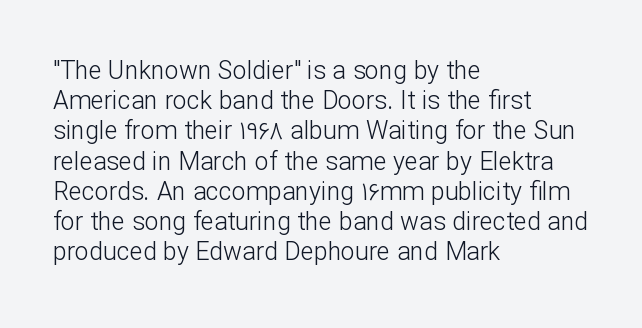
Q: Is the text bold? A: No.
Q: Is the text italic (slanted)? A: No, it is upright.
Q: Is the text underlined? A: No.
Q: How is the paragraph aligned? A: Left-aligned.
Q: Is the spacing between letters normal or unusually wide? A: Normal.
